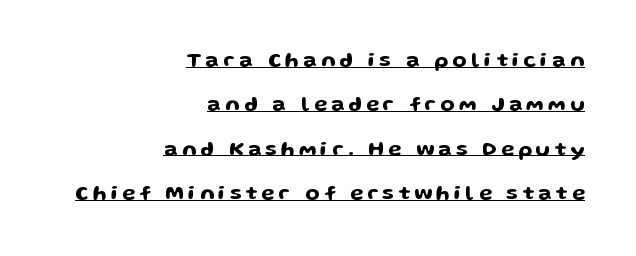
The image shows 21 px text type, upright; set right-aligned, loose line spacing (2.11x), unusually wide letter spacing (+0.2 em), underlined.
